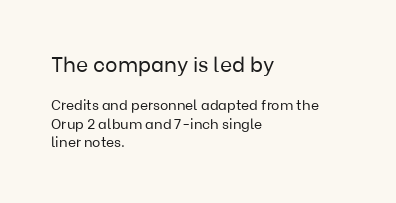
The image shows 21 px text type, upright; set left-aligned, normal line spacing (1.34x), normal letter spacing, not underlined; the first (top) block is 1.5x larger.
